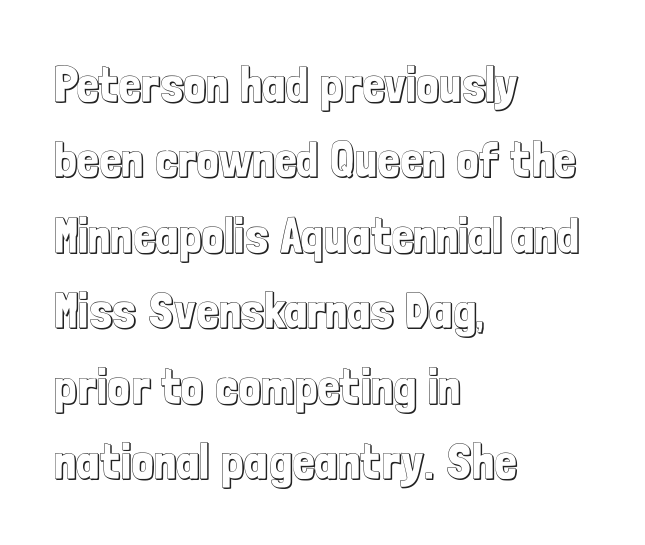
Q: Is the text italic (slanted)? A: No, it is upright.
Q: Is the text underlined? A: No.
Q: How is the paragraph aligned? A: Left-aligned.
Q: Is the spacing between letters normal or unusually wide? A: Normal.
Q: Is the spacing between lines tight, normal or loose? A: Normal.
Q: Width (condensed, normal, or wide)? A: Condensed.
Q: x-height? A: Medium.
Q: Monospaced? A: No.
